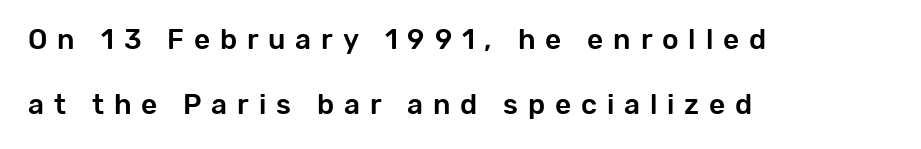
The image shows 28 px sans-serif type, upright; set left-aligned, loose line spacing (2.32x), unusually wide letter spacing (+0.35 em), not underlined; low stroke contrast and a medium x-height.
